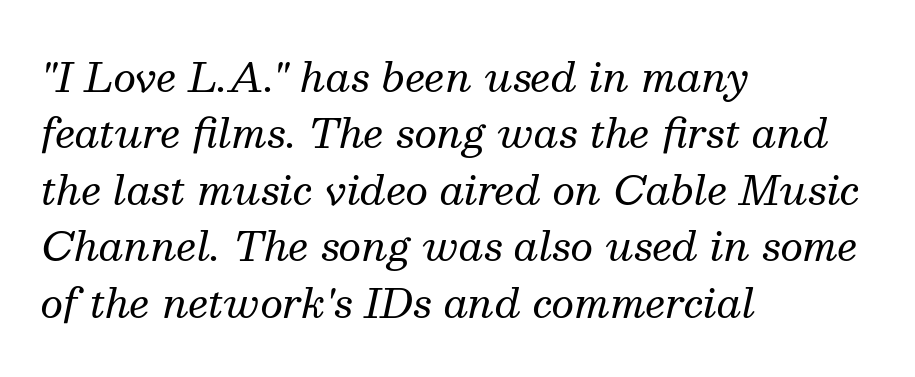
Q: Is the text bold? A: No.
Q: Is the text italic (slanted)? A: Yes, it leans right by about 13 degrees.
Q: Is the typeface a serif or a sans-serif typeface? A: Serif.
Q: Is the text underlined? A: No.
Q: How is the paragraph aligned? A: Left-aligned.
Q: Is the spacing between letters normal or unusually wide? A: Normal.
Q: Is the spacing between lines tight, normal or loose? A: Normal.
Q: Width (condensed, normal, or wide)? A: Normal.
Q: Stroke contrast? A: Medium.
Q: x-height? A: Medium.
Q: Monospaced? A: No.
